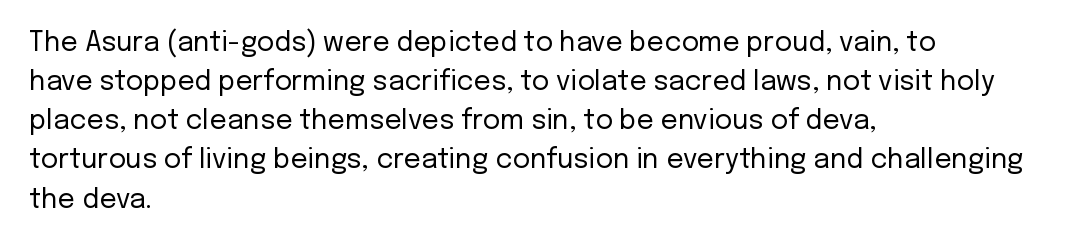
Q: Is the text bold? A: No.
Q: Is the text italic (slanted)? A: No, it is upright.
Q: Is the text underlined? A: No.
Q: How is the paragraph aligned? A: Left-aligned.
Q: Is the spacing between letters normal or unusually wide? A: Normal.
Q: Is the spacing between lines tight, normal or loose? A: Normal.
